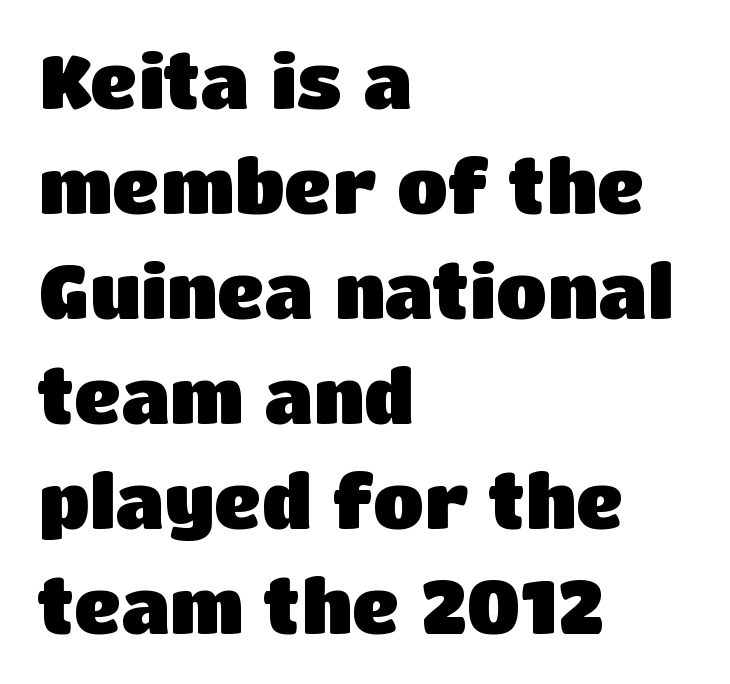
Q: Is the text bold? A: Yes.
Q: Is the text italic (slanted)? A: No, it is upright.
Q: Is the typeface a serif or a sans-serif typeface? A: Sans-serif.
Q: Is the text underlined? A: No.
Q: How is the paragraph aligned? A: Left-aligned.
Q: Is the spacing between letters normal or unusually wide? A: Normal.
Q: Is the spacing between lines tight, normal or loose? A: Normal.
Q: Width (condensed, normal, or wide)? A: Normal.
Q: Stroke contrast? A: Low.
Q: x-height? A: Large.
Q: Monospaced? A: No.
